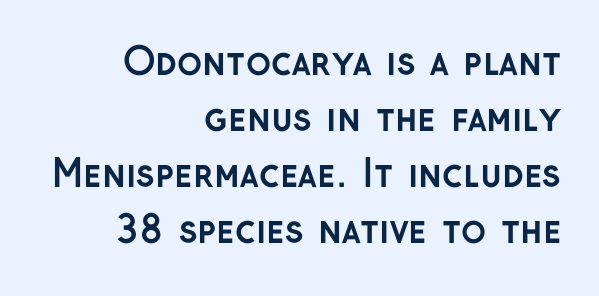
The image shows 37 px semibold sans-serif type, upright; set right-aligned, normal line spacing (1.51x), normal letter spacing, not underlined; low stroke contrast and a medium x-height.
